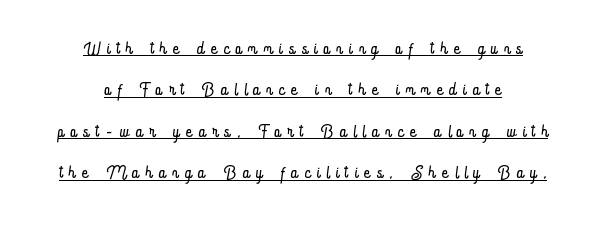
The image shows 25 px text type; set centered, normal line spacing (1.66x), unusually wide letter spacing (+0.27 em), underlined.
